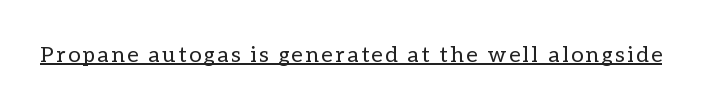
{"italic": "no", "bold": "no", "underline": "yes", "glyph_px": 22}
